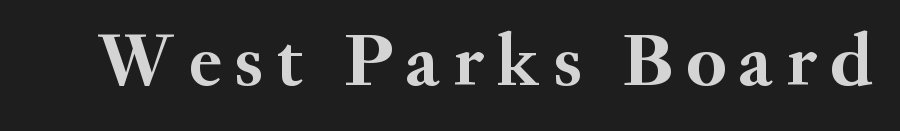
Q: Is the text bold? A: Yes.
Q: Is the text italic (slanted)? A: No, it is upright.
Q: Is the typeface a serif or a sans-serif typeface? A: Serif.
Q: Is the text underlined? A: No.
Q: Width (condensed, normal, or wide)? A: Normal.
Q: Stroke contrast? A: Medium.
Q: x-height? A: Small.
Q: Monospaced? A: No.
